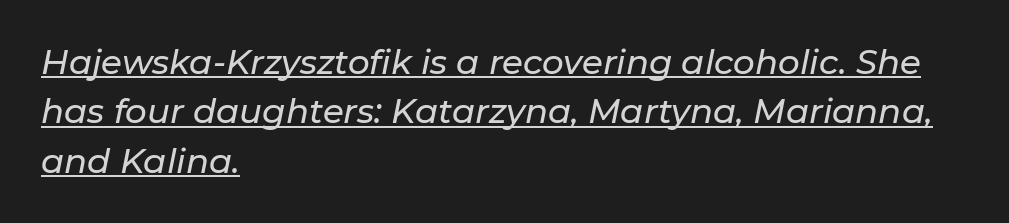
The image shows 34 px text type, italic (leaning right); set left-aligned, normal line spacing (1.45x), normal letter spacing, underlined; low stroke contrast and a medium x-height.
